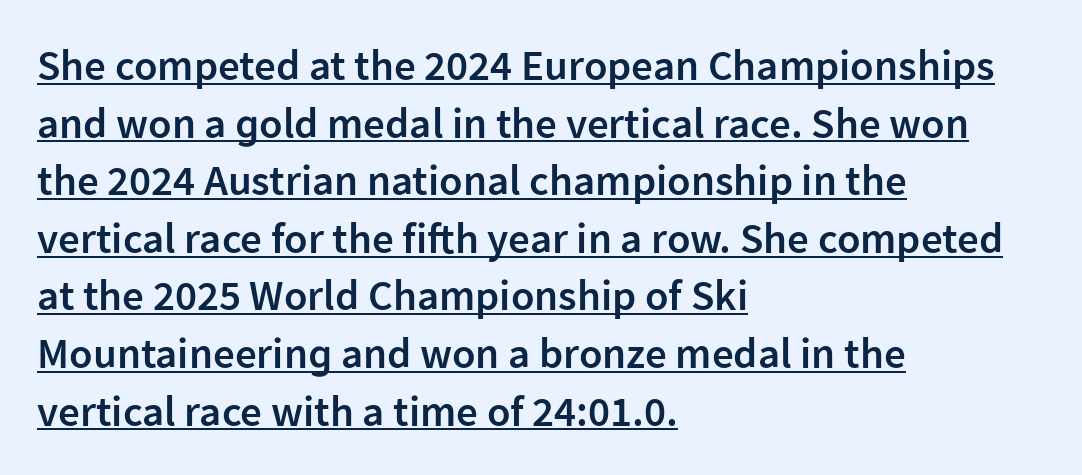
{"serif": "no", "italic": "no", "bold": "semi", "weight": "semibold", "width": "normal", "stroke_contrast": "low", "x_height": "medium", "monospaced": "no", "underline": "yes", "align": "left", "line_spacing": "normal", "line_spacing_ratio": 1.34, "letter_spacing": "normal", "letter_spacing_em": 0.0, "glyph_px": 43}
